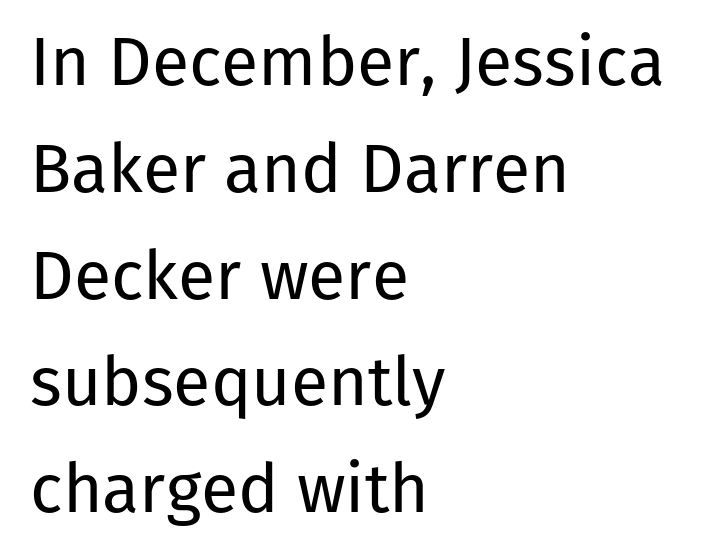
Italic: no, the glyphs are upright roman. This sample has the flowing, uneven cadence of proportional lettering. Check the space under the baseline: it is left empty. Each new line begins a customary step beneath the previous one. Unlike a traditional serif, this face leaves its strokes unadorned.
